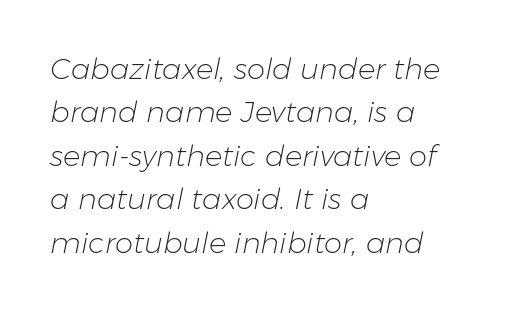
Q: Is the text bold? A: No.
Q: Is the text italic (slanted)? A: Yes, it leans right by about 11 degrees.
Q: Is the text underlined? A: No.
Q: How is the paragraph aligned? A: Left-aligned.
Q: Is the spacing between letters normal or unusually wide? A: Normal.
Q: Is the spacing between lines tight, normal or loose? A: Normal.
Q: Width (condensed, normal, or wide)? A: Normal.
Q: Stroke contrast? A: Low.
Q: x-height? A: Medium.
Q: Monospaced? A: No.
